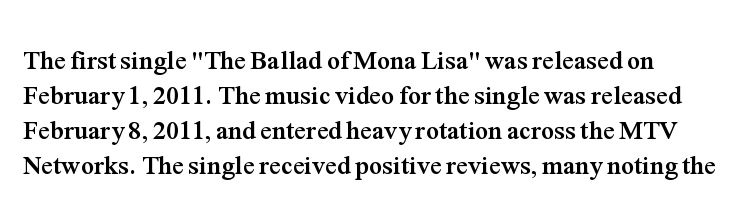
Q: Is the text bold? A: Yes.
Q: Is the text italic (slanted)? A: No, it is upright.
Q: Is the text underlined? A: No.
Q: Is the spacing between letters normal or unusually wide? A: Normal.
Q: Is the spacing between lines tight, normal or loose? A: Normal.
